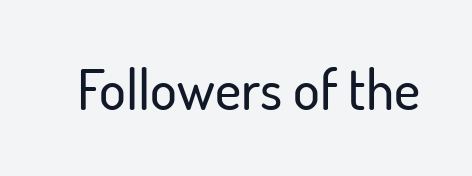
The letters carry no serifs — their stems end cleanly without finishing strokes. Honestly, the letter spacing is just normal — you wouldn't notice it. Italic? Not at all — the glyphs are vertical. The rendering uses natural spacing where letterforms have individual widths. Quick note: underline off.
